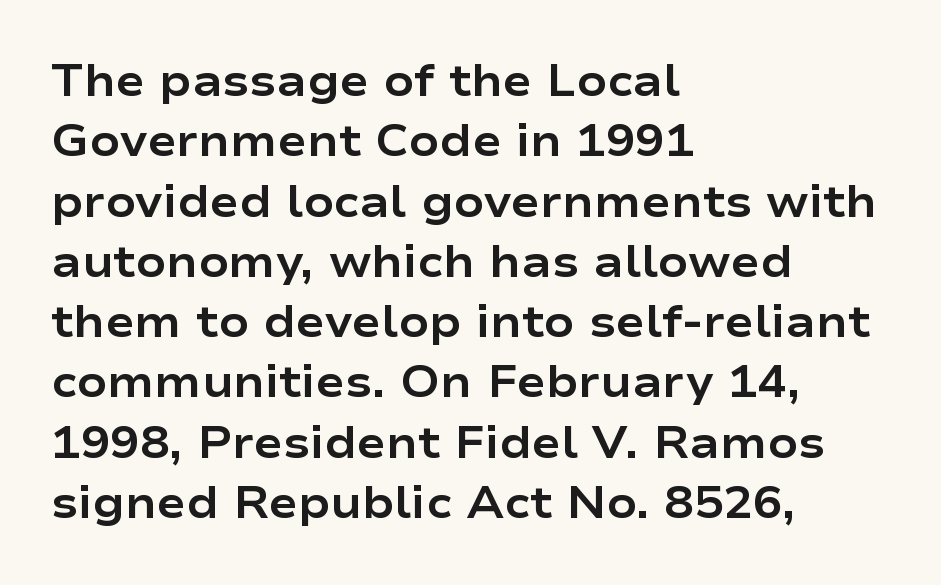
A roman cut, with each character standing at attention. Serif or sans? Sans — the stroke terminals are bare. The rendering uses a bold face; every stroke is thick and dark. The text block is weighted toward the left margin, trailing off unevenly rightward. These lines sit exactly where default settings would place them. The letterforms sit shoulder to shoulder at normal distance.
